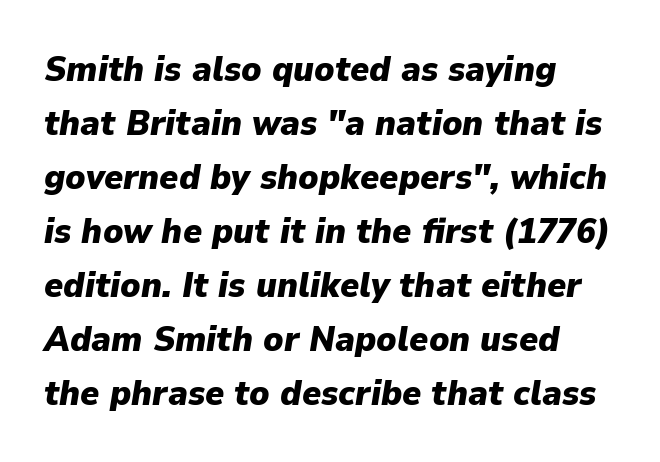
Q: Is the text bold? A: Yes.
Q: Is the text italic (slanted)? A: Yes, it leans right by about 9 degrees.
Q: Is the text underlined? A: No.
Q: How is the paragraph aligned? A: Left-aligned.
Q: Is the spacing between letters normal or unusually wide? A: Normal.
Q: Is the spacing between lines tight, normal or loose? A: Normal.
Q: Width (condensed, normal, or wide)? A: Normal.
Q: Stroke contrast? A: Low.
Q: x-height? A: Medium.
Q: Monospaced? A: No.
